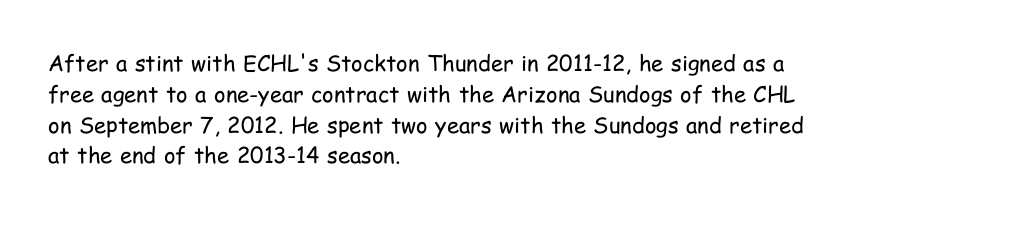
Q: Is the text bold? A: No.
Q: Is the text italic (slanted)? A: No, it is upright.
Q: Is the text underlined? A: No.
Q: How is the paragraph aligned? A: Left-aligned.
Q: Is the spacing between letters normal or unusually wide? A: Normal.
Q: Is the spacing between lines tight, normal or loose? A: Normal.
